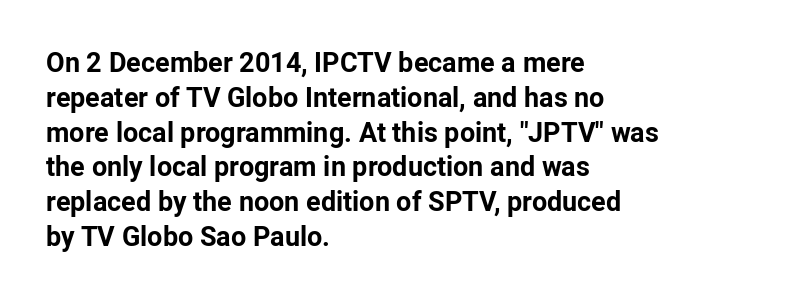
Q: Is the text bold? A: Yes.
Q: Is the text italic (slanted)? A: No, it is upright.
Q: Is the text underlined? A: No.
Q: How is the paragraph aligned? A: Left-aligned.
Q: Is the spacing between letters normal or unusually wide? A: Normal.
Q: Is the spacing between lines tight, normal or loose? A: Normal.
